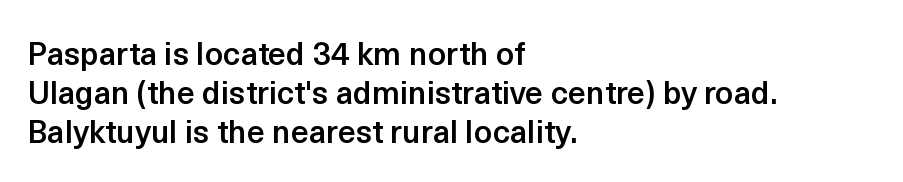
A clean baseline with only descenders dipping below it. You can tell it's not italic because the verticals are truly vertical. Character widths vary here, with narrow letters taking less room than wide ones. The passage shown is semibold, sitting just below true bold. The ragged edge is on the right, which tells us the setting is flush left.
